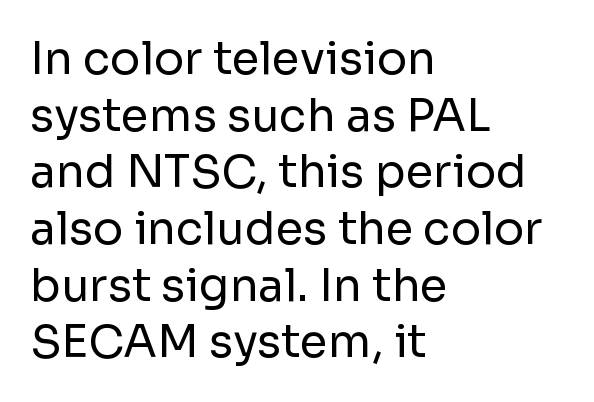
{"serif": "no", "italic": "no", "bold": "no", "weight": "regular", "width": "normal", "stroke_contrast": "low", "x_height": "medium", "monospaced": "no", "underline": "no", "align": "left", "line_spacing": "normal", "line_spacing_ratio": 1.26, "letter_spacing": "normal", "letter_spacing_em": 0.0, "glyph_px": 45}
